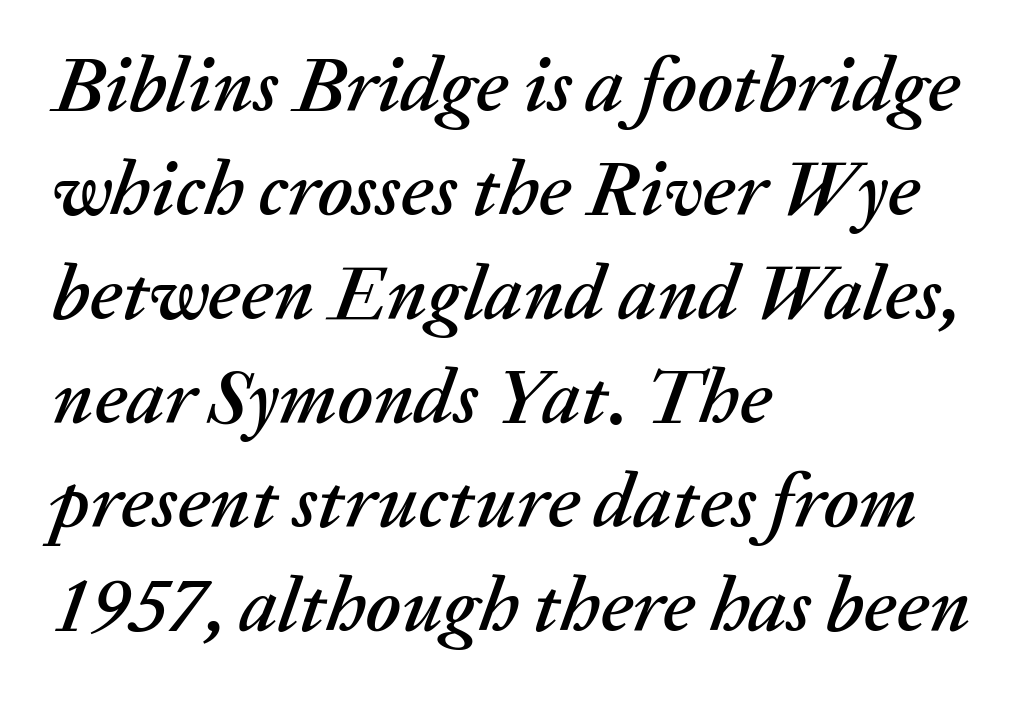
The image shows 77 px text type, italic (leaning right); set left-aligned, normal line spacing (1.35x), normal letter spacing, not underlined; medium stroke contrast and a medium x-height.
